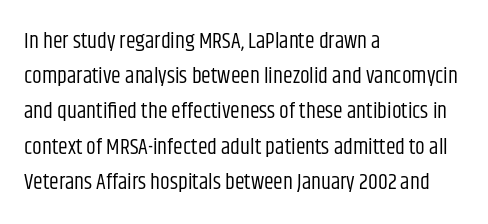
The image shows 22 px text type, upright; set left-aligned, normal line spacing (1.6x), normal letter spacing, not underlined.
